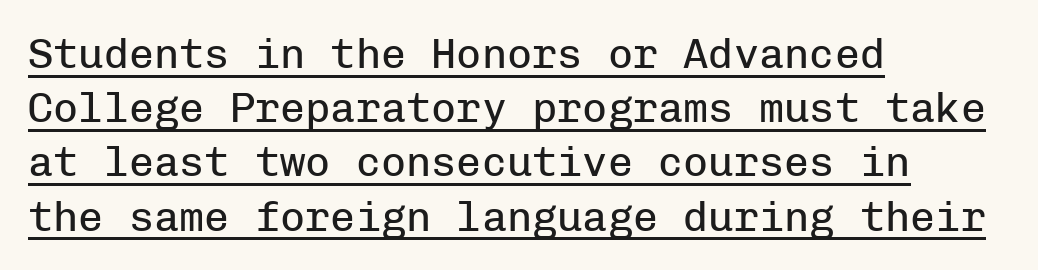
{"serif": "no", "italic": "no", "bold": "no", "weight": "regular", "width": "normal", "stroke_contrast": "low", "x_height": "medium", "monospaced": "yes", "underline": "yes", "align": "left", "line_spacing": "normal", "line_spacing_ratio": 1.29, "letter_spacing": "normal", "letter_spacing_em": 0.0, "glyph_px": 42}
